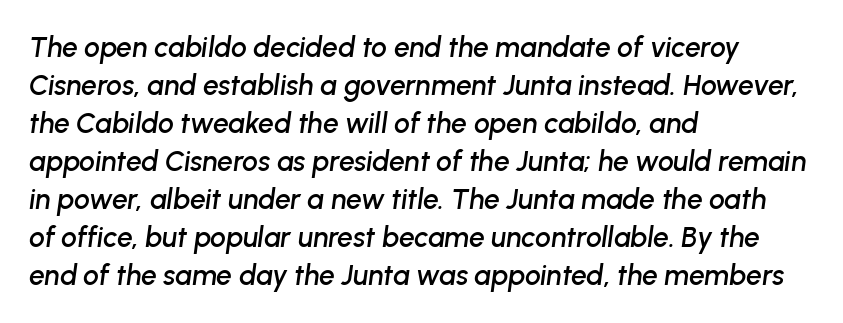
The ragged edge is on the right, which tells us the setting is flush left. Check under the words: just untouched page. Here the glyphs are tracked normally, forming tight word shapes. Normally led — the rows are evenly, conventionally spaced.
